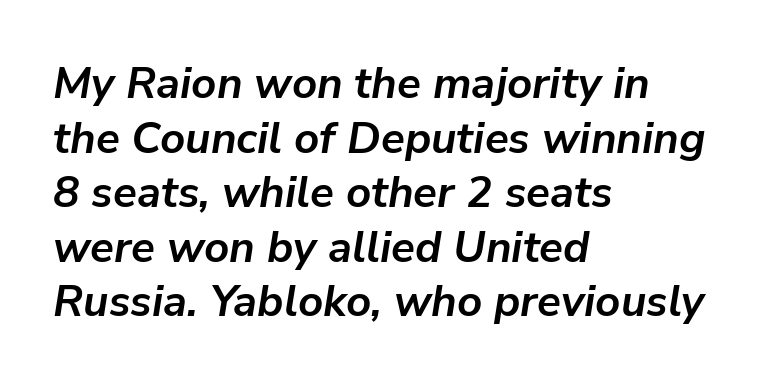
The image shows 44 px semibold type, italic (leaning right); set left-aligned, line spacing 1.24x, normal letter spacing, not underlined; low stroke contrast and a medium x-height.
